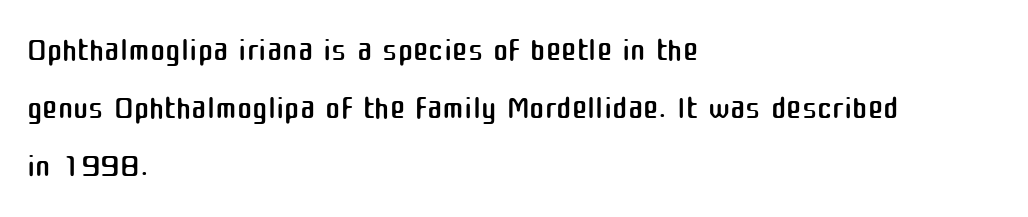
Q: Is the text bold? A: No.
Q: Is the text italic (slanted)? A: No, it is upright.
Q: Is the typeface a serif or a sans-serif typeface? A: Sans-serif.
Q: Is the text underlined? A: No.
Q: How is the paragraph aligned? A: Left-aligned.
Q: Is the spacing between letters normal or unusually wide? A: Normal.
Q: Is the spacing between lines tight, normal or loose? A: Normal.
Q: Width (condensed, normal, or wide)? A: Normal.
Q: Stroke contrast? A: Medium.
Q: x-height? A: Medium.
Q: Monospaced? A: No.
